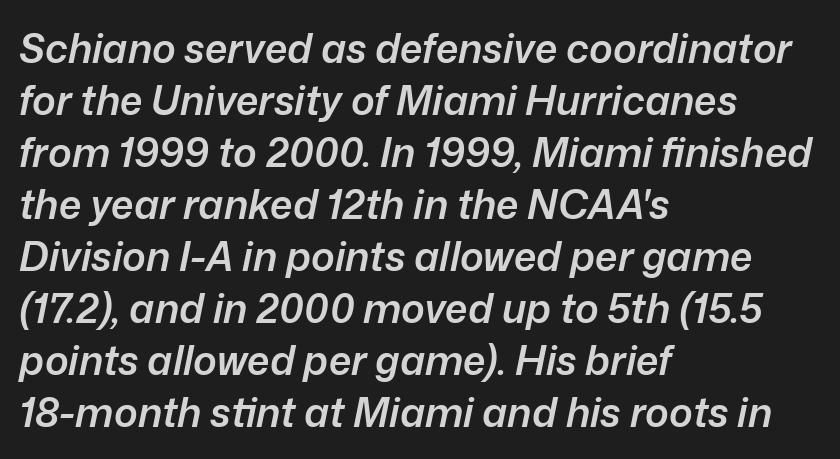
The image shows 40 px semibold type, italic (leaning right); set left-aligned, normal line spacing (1.3x), normal letter spacing, not underlined; low stroke contrast and a medium x-height.
